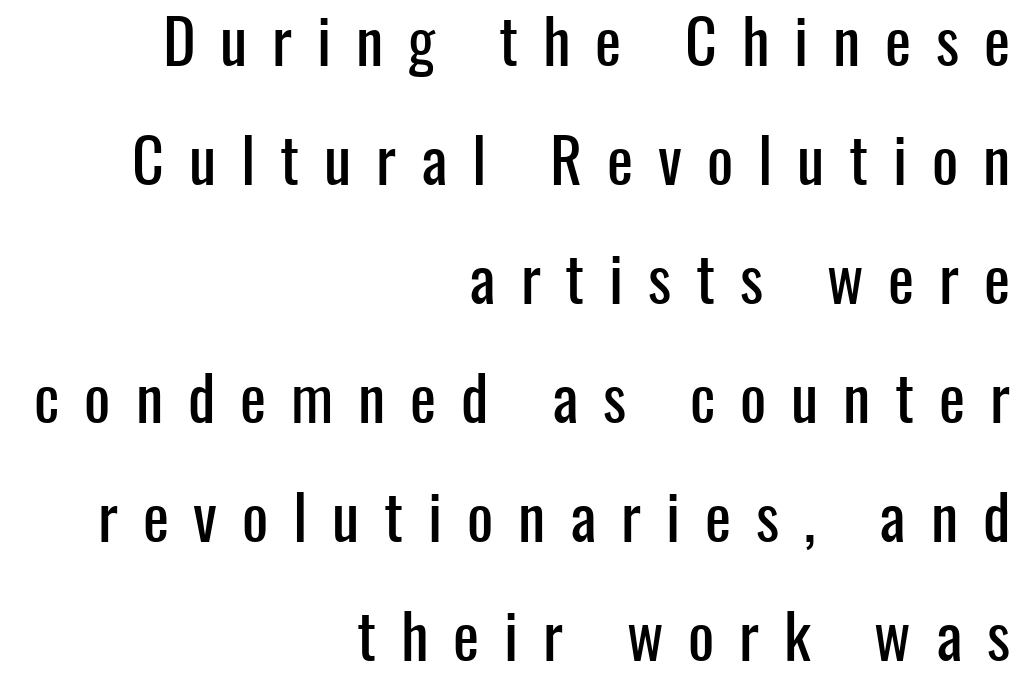
{"serif": "no", "italic": "no", "width": "condensed", "stroke_contrast": "low", "x_height": "medium", "monospaced": "no", "underline": "no", "align": "right", "line_spacing": "loose", "line_spacing_ratio": 1.92, "letter_spacing": "wide", "letter_spacing_em": 0.4, "glyph_px": 62}
